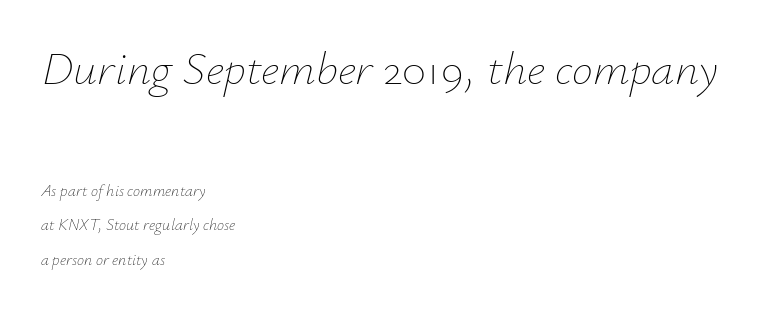
The image shows 47 px thin type, italic (leaning right); set left-aligned, loose line spacing (2.17x), normal letter spacing, not underlined; the first (top) block is 2.94x larger; low stroke contrast and a small x-height.
